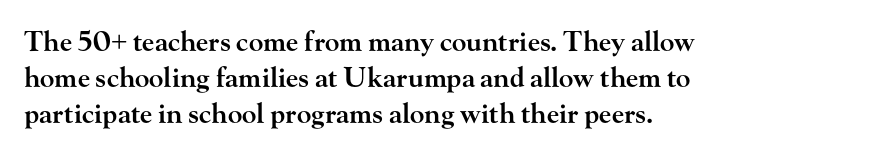
{"italic": "no", "bold": "semi", "underline": "no", "align": "left", "line_spacing": "normal", "line_spacing_ratio": 1.34, "letter_spacing": "normal", "letter_spacing_em": 0.0, "glyph_px": 27}
